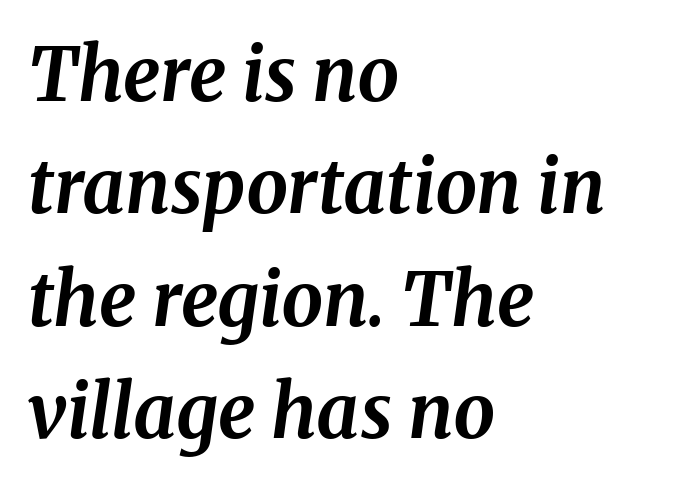
The image shows 74 px bold serif type, italic (leaning right); set left-aligned, normal line spacing (1.52x), normal letter spacing, not underlined; medium stroke contrast and a medium x-height.
